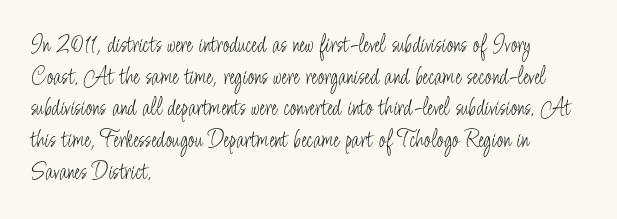
{"bold": "no", "underline": "no", "align": "left", "line_spacing": "normal", "line_spacing_ratio": 1.27, "letter_spacing": "normal", "letter_spacing_em": 0.0, "glyph_px": 25}
